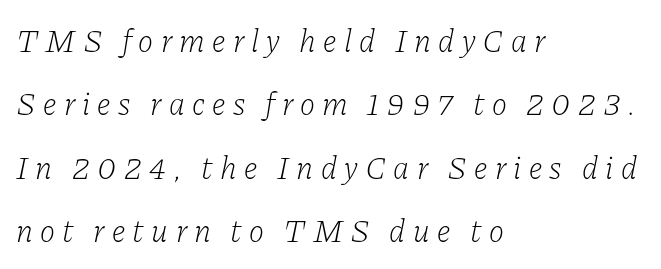
Q: Is the text bold? A: No.
Q: Is the text italic (slanted)? A: Yes, it leans right by about 11 degrees.
Q: Is the typeface a serif or a sans-serif typeface? A: Serif.
Q: Is the text underlined? A: No.
Q: How is the paragraph aligned? A: Left-aligned.
Q: Is the spacing between letters normal or unusually wide? A: Unusually wide.
Q: Is the spacing between lines tight, normal or loose? A: Loose.
Q: Width (condensed, normal, or wide)? A: Normal.
Q: Stroke contrast? A: Low.
Q: x-height? A: Medium.
Q: Monospaced? A: No.
